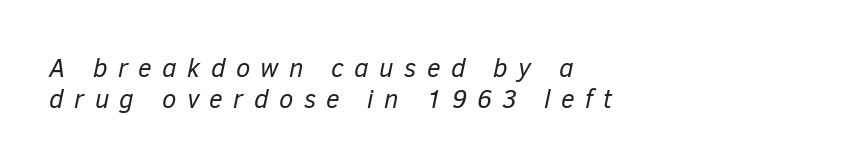
The image shows 26 px text type, italic (leaning right); set left-aligned, line spacing 1.2x, unusually wide letter spacing (+0.4 em), not underlined.
